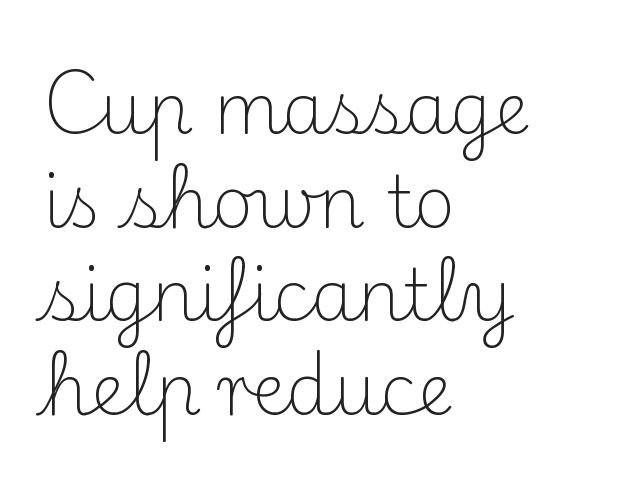
The image shows 71 px light serif type, upright; set left-aligned, normal line spacing (1.32x), normal letter spacing, not underlined; medium stroke contrast and a small x-height.
